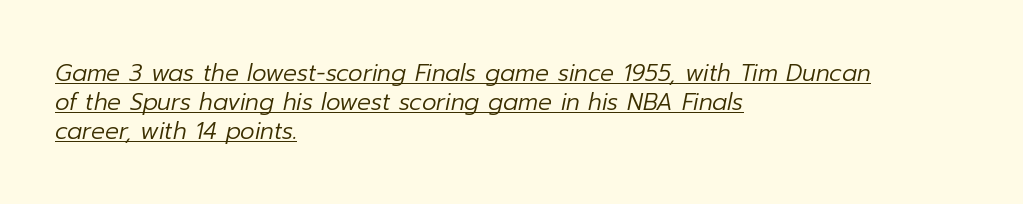
Honestly, the underline is the first thing you notice here. Counters stay open thanks to moderate or lighter strokes. The lettering tilts uniformly, giving the passage an italic look. Short note: letters normally spaced. Is there much room between lines? A standard amount, neither cramped nor airy. The lines are quadded left.
